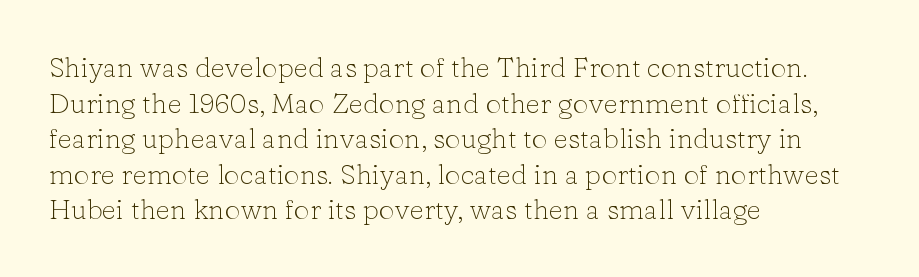
The image shows 28 px light serif type, upright; set left-aligned, normal line spacing (1.27x), normal letter spacing, not underlined; low stroke contrast and a medium x-height.
